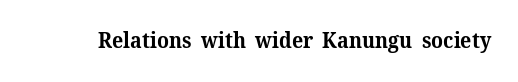
Q: Is the text bold? A: Yes.
Q: Is the text italic (slanted)? A: No, it is upright.
Q: Is the text underlined? A: No.
Q: Is the spacing between letters normal or unusually wide? A: Normal.
